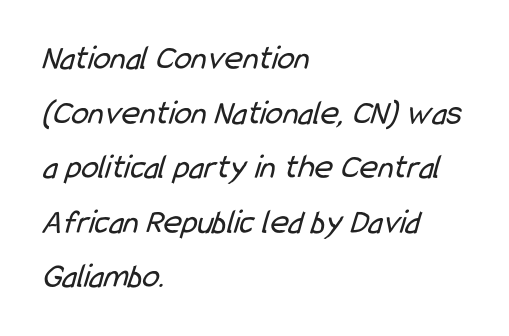
{"serif": "no", "bold": "no", "weight": "regular", "width": "condensed", "stroke_contrast": "low", "x_height": "medium", "monospaced": "no", "underline": "no", "align": "left", "line_spacing": "normal", "line_spacing_ratio": 1.56, "letter_spacing": "normal", "letter_spacing_em": 0.0, "glyph_px": 35}
